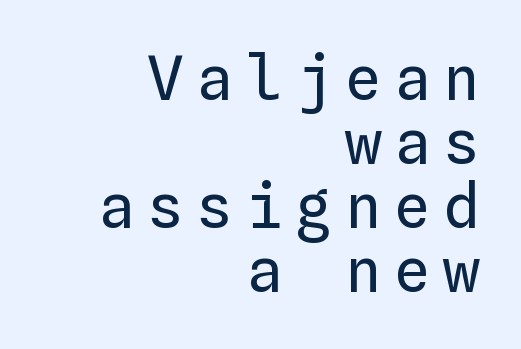
{"italic": "no", "bold": "no", "weight": "regular", "width": "normal", "stroke_contrast": "low", "x_height": "medium", "monospaced": "yes", "underline": "no", "align": "right", "line_spacing": "tight", "line_spacing_ratio": 1.05, "letter_spacing": "wide", "letter_spacing_em": 0.21, "glyph_px": 61}
